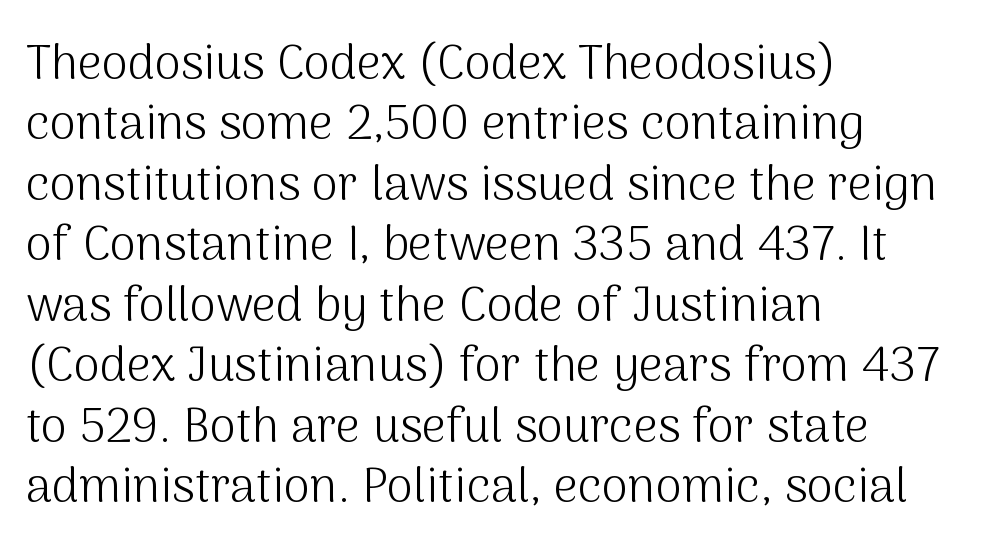
{"serif": "no", "italic": "no", "bold": "no", "weight": "light", "width": "normal", "stroke_contrast": "medium", "x_height": "medium", "monospaced": "no", "underline": "no", "align": "left", "line_spacing": "normal", "line_spacing_ratio": 1.26, "letter_spacing": "normal", "letter_spacing_em": 0.0, "glyph_px": 48}
